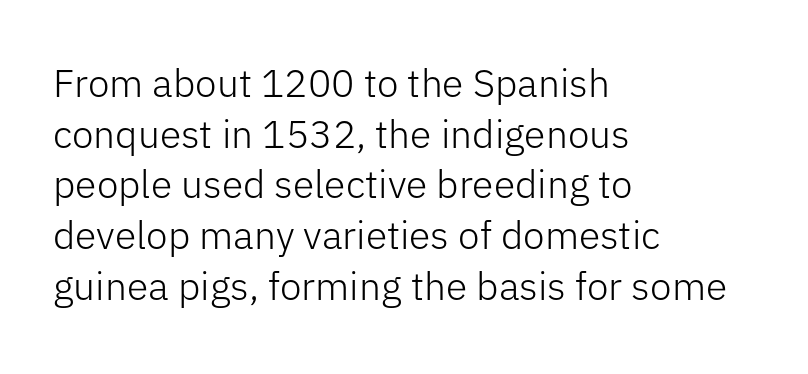
This rendering employs a face without finishing strokes, i.e., a sans-serif. Summary of weight: not heavy and not bold. Has an underline been added? It has not. Italic? Not at all — the glyphs are vertical. Alignment: flush left. You could not count columns in this text — the font is proportionally spaced.
